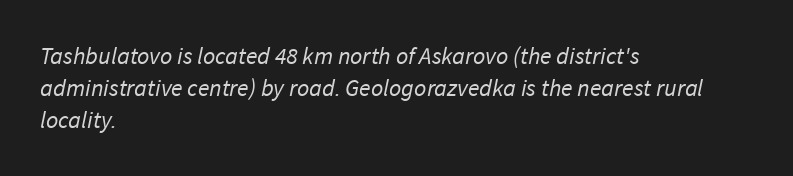
The image shows 24 px text type; set left-aligned, normal line spacing (1.34x), normal letter spacing, not underlined.
